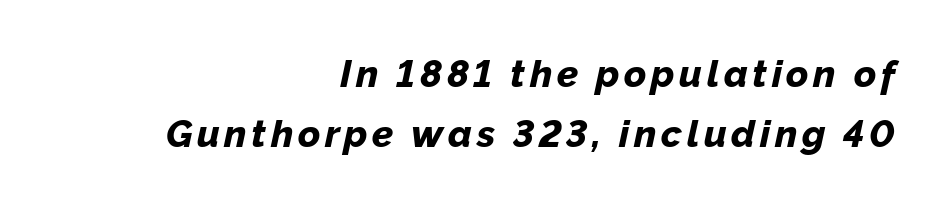
Q: Is the text bold? A: Yes.
Q: Is the text italic (slanted)? A: Yes, it leans right by about 12 degrees.
Q: Is the text underlined? A: No.
Q: How is the paragraph aligned? A: Right-aligned.
Q: Is the spacing between lines tight, normal or loose? A: Normal.
Q: Width (condensed, normal, or wide)? A: Normal.
Q: Stroke contrast? A: Low.
Q: x-height? A: Medium.
Q: Monospaced? A: No.
